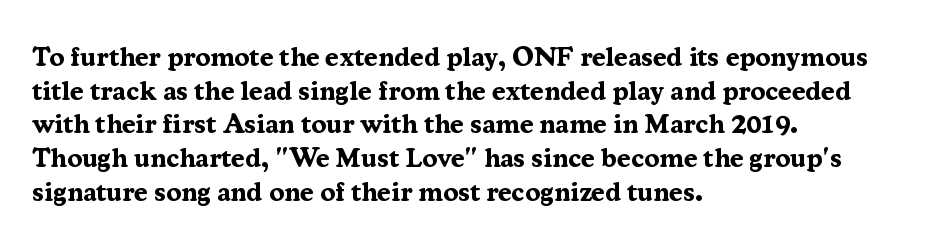
{"italic": "no", "bold": "yes", "underline": "no", "align": "left", "line_spacing": "normal", "line_spacing_ratio": 1.25, "letter_spacing": "normal", "letter_spacing_em": 0.0, "glyph_px": 27}
